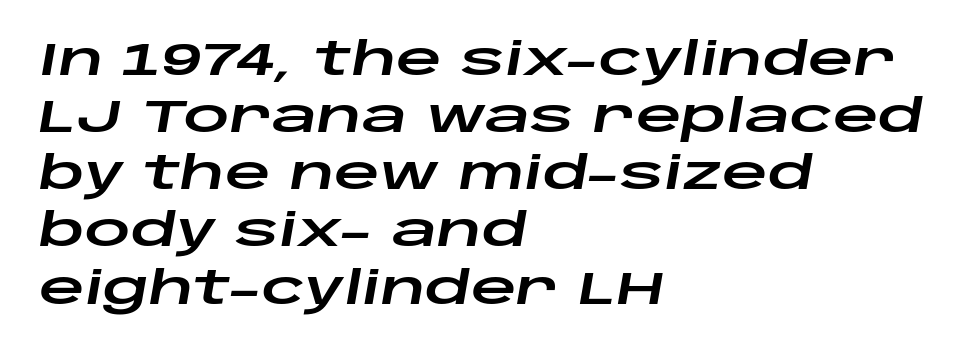
Beneath every word, the page is bare. In CSS terms this would be text-align: left. Proportional: the letters do not fall into vertical columns. Does the leading feel generous? No, just average. Slanted lettering throughout. The letters sit at their default tracking, neither squeezed nor spread.
